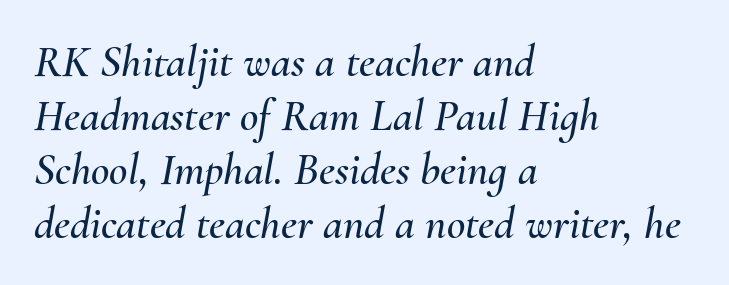
{"italic": "yes", "lean": "right", "slant_degrees": 10, "width": "normal", "stroke_contrast": "medium", "x_height": "small", "monospaced": "no", "underline": "no", "align": "left", "line_spacing_ratio": 1.2, "letter_spacing": "normal", "letter_spacing_em": 0.0, "glyph_px": 45}
